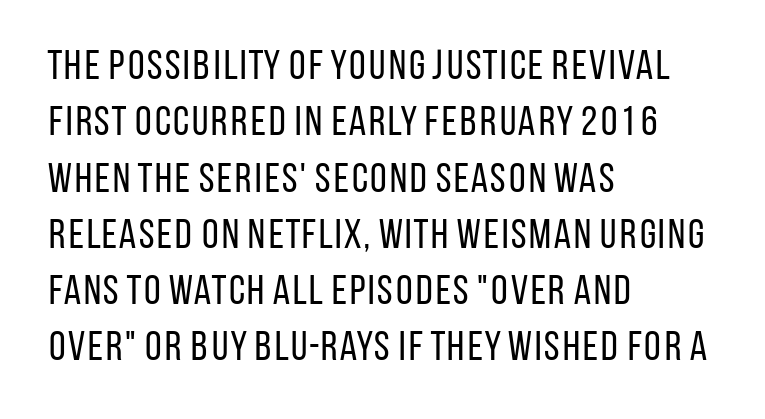
Q: Is the text bold? A: No.
Q: Is the text italic (slanted)? A: No, it is upright.
Q: Is the typeface a serif or a sans-serif typeface? A: Sans-serif.
Q: Is the text underlined? A: No.
Q: How is the paragraph aligned? A: Left-aligned.
Q: Is the spacing between letters normal or unusually wide? A: Normal.
Q: Is the spacing between lines tight, normal or loose? A: Normal.
Q: Width (condensed, normal, or wide)? A: Condensed.
Q: Stroke contrast? A: Low.
Q: x-height? A: Large.
Q: Monospaced? A: No.
